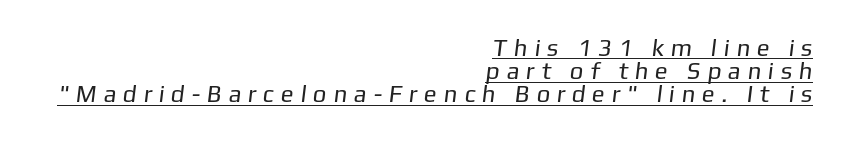
Beneath each row of characters lies a ruled line. This sample uses expanded letter spacing, leaving extra air between glyphs. Horizontally, the lines are justified to the trailing edge only. Weight: regular or lighter. The space between consecutive lines is stingy.
